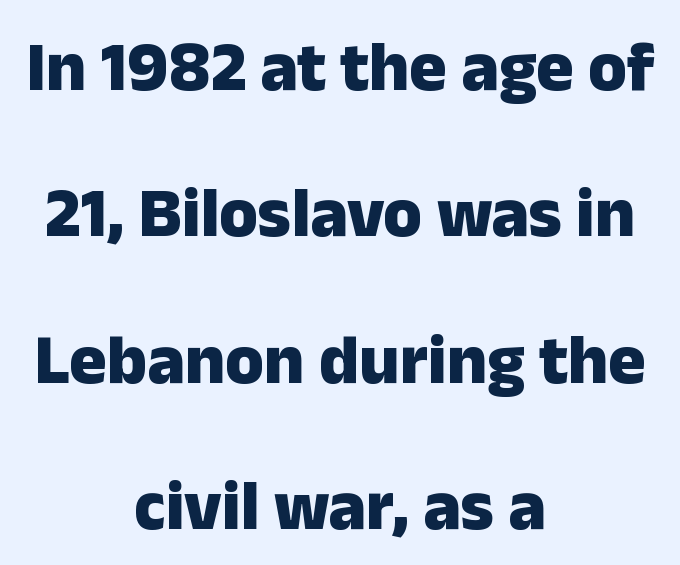
The image shows 70 px heavy sans-serif type, upright; set centered, loose line spacing (2.09x), normal letter spacing, not underlined; low stroke contrast and a medium x-height.
